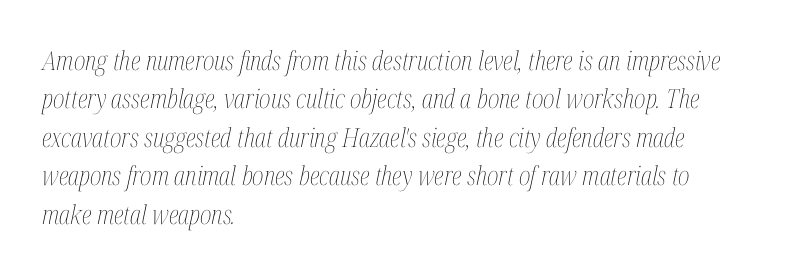
Q: Is the text bold? A: No.
Q: Is the text italic (slanted)? A: Yes, it leans right by about 12 degrees.
Q: Is the text underlined? A: No.
Q: How is the paragraph aligned? A: Left-aligned.
Q: Is the spacing between letters normal or unusually wide? A: Normal.
Q: Is the spacing between lines tight, normal or loose? A: Normal.
